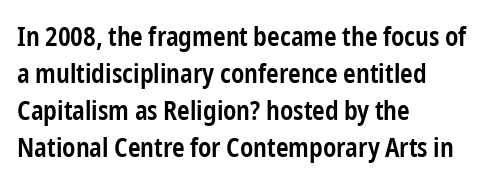
{"italic": "no", "bold": "semi", "underline": "no", "align": "left", "line_spacing": "normal", "line_spacing_ratio": 1.37, "letter_spacing": "normal", "letter_spacing_em": 0.0, "glyph_px": 27}
